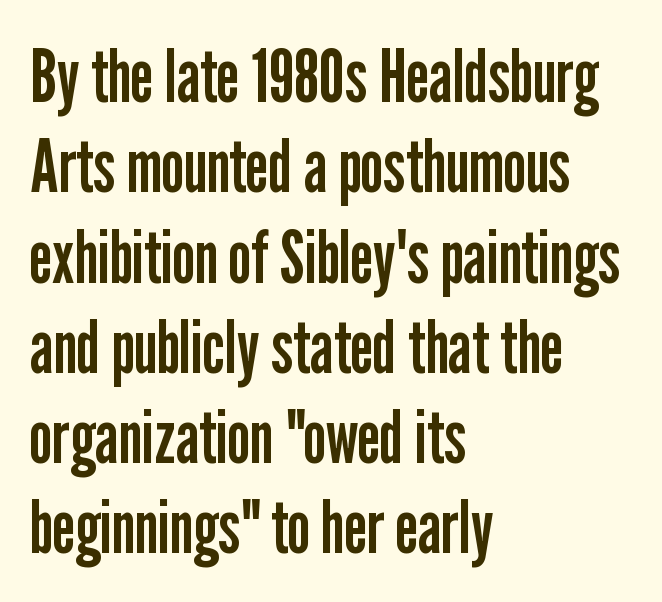
Q: Is the text bold? A: No.
Q: Is the text italic (slanted)? A: No, it is upright.
Q: Is the typeface a serif or a sans-serif typeface? A: Sans-serif.
Q: Is the text underlined? A: No.
Q: How is the paragraph aligned? A: Left-aligned.
Q: Is the spacing between letters normal or unusually wide? A: Normal.
Q: Width (condensed, normal, or wide)? A: Condensed.
Q: Stroke contrast? A: Low.
Q: x-height? A: Medium.
Q: Monospaced? A: No.
